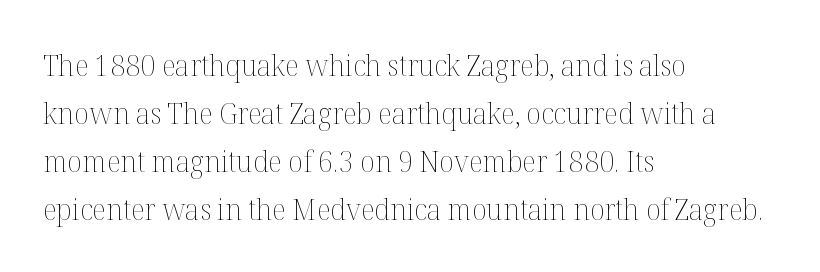
The image shows 30 px thin type, upright; set left-aligned, normal line spacing (1.6x), normal letter spacing, not underlined; medium stroke contrast and a medium x-height.
